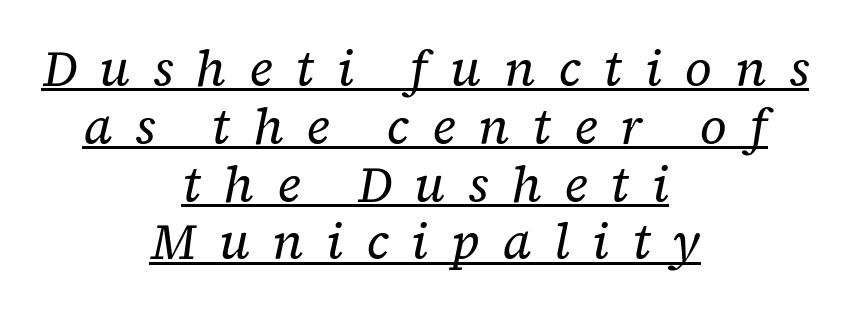
{"serif": "yes", "italic": "yes", "lean": "right", "slant_degrees": 12, "bold": "no", "weight": "regular", "width": "normal", "stroke_contrast": "low", "x_height": "medium", "monospaced": "no", "underline": "yes", "align": "center", "line_spacing_ratio": 1.18, "letter_spacing": "wide", "letter_spacing_em": 0.47, "glyph_px": 49}
